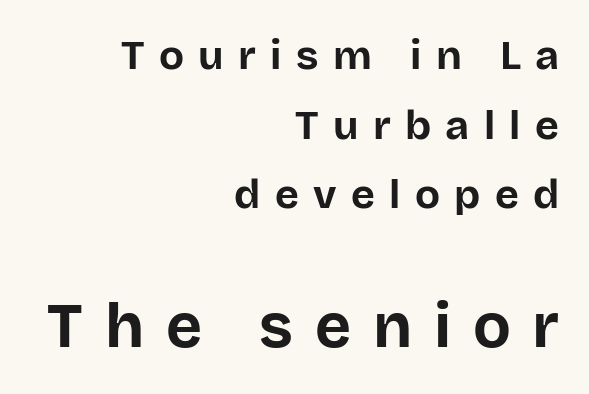
Looks like regular typesetting: each glyph gets only the width it needs. Descenders hang freely into open space. The font's upright variant was chosen for this text. The lines in this sample share a right terminus and differ only in where they begin. Vertically, the passage feels balanced, rows spaced as you'd expect.
